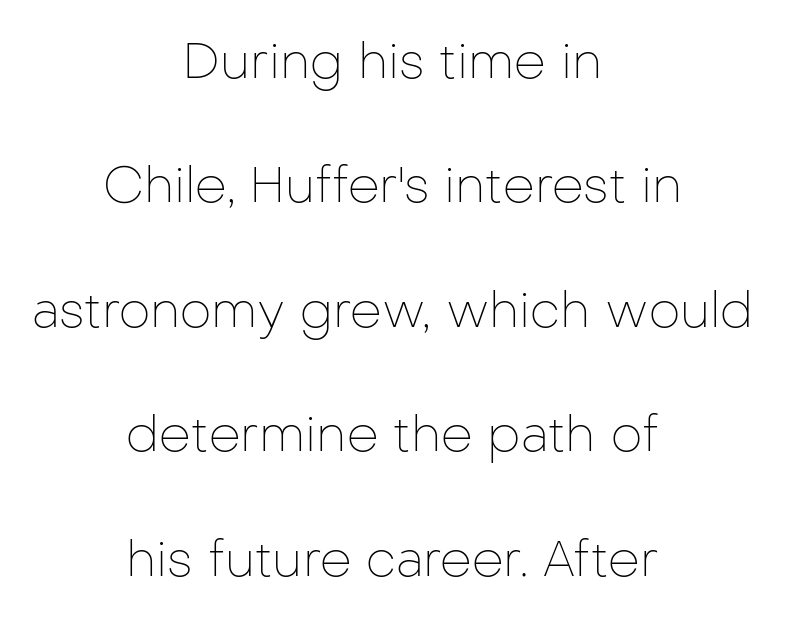
The rendering uses a large line-height, opening up the rows. When letters stand straight like this, we call the style roman or upright. Has an underline been added? It has not. These lines stack symmetrically, like a column narrowing and widening about its center.
